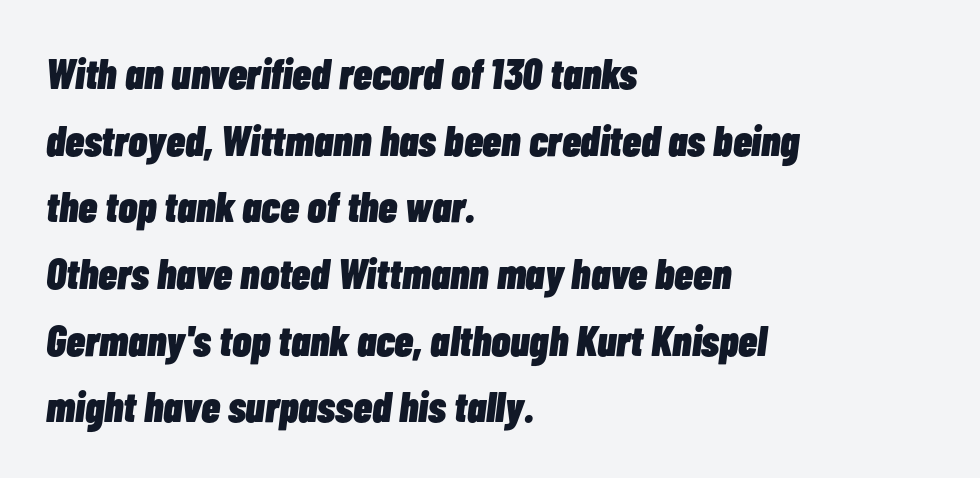
Underline: absent. Words appear dense and cohesive because spacing is normal. Each new line begins a customary step beneath the previous one. These lines were composed using italics. The letters advance in unequal steps, a hallmark of proportional type.
